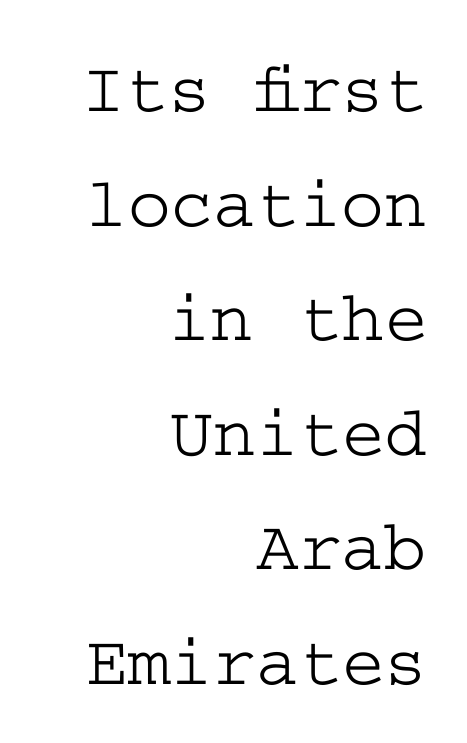
Q: Is the text italic (slanted)? A: No, it is upright.
Q: Is the typeface a serif or a sans-serif typeface? A: Serif.
Q: Is the text underlined? A: No.
Q: How is the paragraph aligned? A: Right-aligned.
Q: Is the spacing between letters normal or unusually wide? A: Normal.
Q: Is the spacing between lines tight, normal or loose? A: Normal.
Q: Width (condensed, normal, or wide)? A: Wide.
Q: Stroke contrast? A: Low.
Q: x-height? A: Medium.
